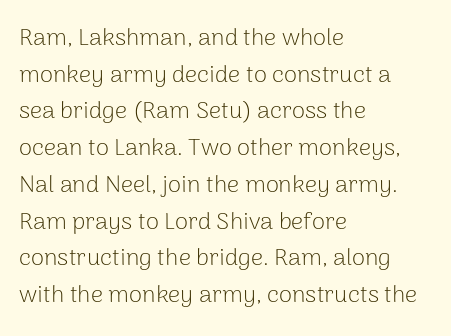
Standard letterfit; no display-style spreading of the glyphs. No chunkiness to these letters — they're not bold. This is roman type, the default non-slanted kind. Does the copy run flush right? No — it runs flush left.
